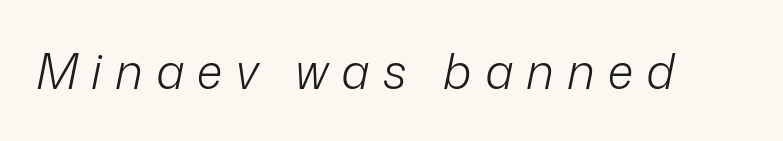
The passage shown has open, widely tracked lettering throughout. Bold? No — there's no thickening of the strokes. Notice how the stems are inclined rather than vertical — that's the hallmark of italics. The rendering uses natural spacing where letterforms have individual widths. The gap between lines stays unmarked.
